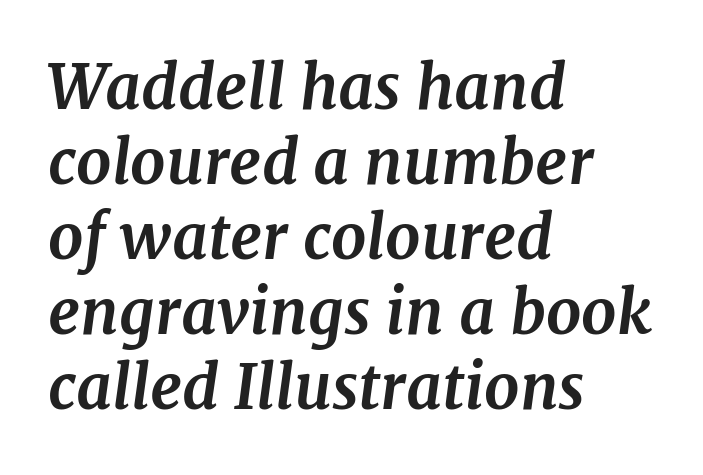
{"serif": "yes", "italic": "yes", "lean": "right", "slant_degrees": 7, "bold": "yes", "weight": "bold", "width": "normal", "stroke_contrast": "medium", "x_height": "medium", "monospaced": "no", "underline": "no", "align": "left", "line_spacing_ratio": 1.21, "letter_spacing": "normal", "letter_spacing_em": 0.0, "glyph_px": 62}
